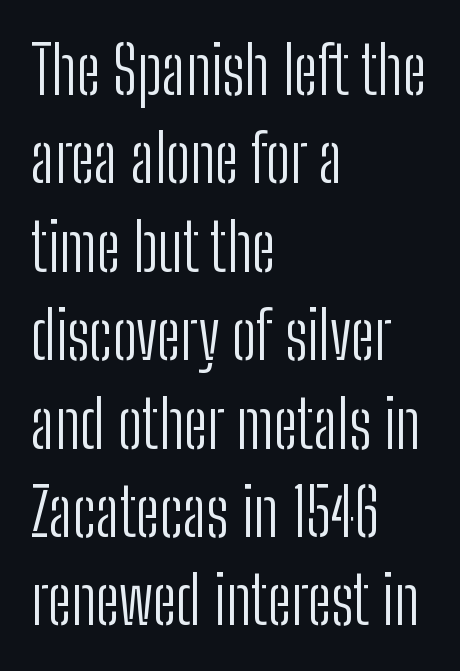
The image shows 65 px light, condensed sans-serif type, upright; set left-aligned, normal line spacing (1.36x), normal letter spacing, not underlined; low stroke contrast and a medium x-height.
